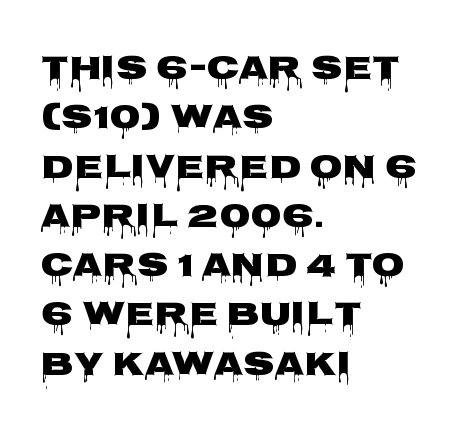
The image shows 34 px wide sans-serif type, upright; set left-aligned, normal line spacing (1.45x), normal letter spacing, not underlined; low stroke contrast and a large x-height.
